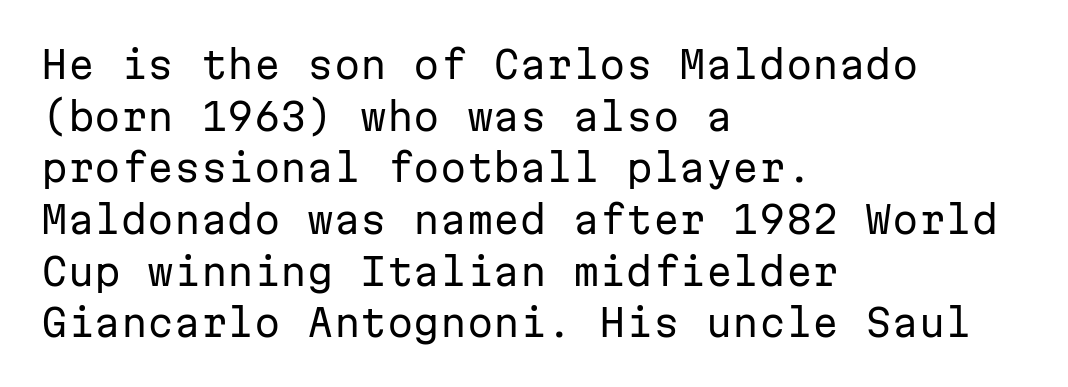
Q: Is the text bold? A: No.
Q: Is the text italic (slanted)? A: No, it is upright.
Q: Is the typeface a serif or a sans-serif typeface? A: Sans-serif.
Q: Is the text underlined? A: No.
Q: How is the paragraph aligned? A: Left-aligned.
Q: Is the spacing between letters normal or unusually wide? A: Normal.
Q: Is the spacing between lines tight, normal or loose? A: Normal.
Q: Width (condensed, normal, or wide)? A: Normal.
Q: Stroke contrast? A: Low.
Q: x-height? A: Medium.
Q: Monospaced? A: Yes.
